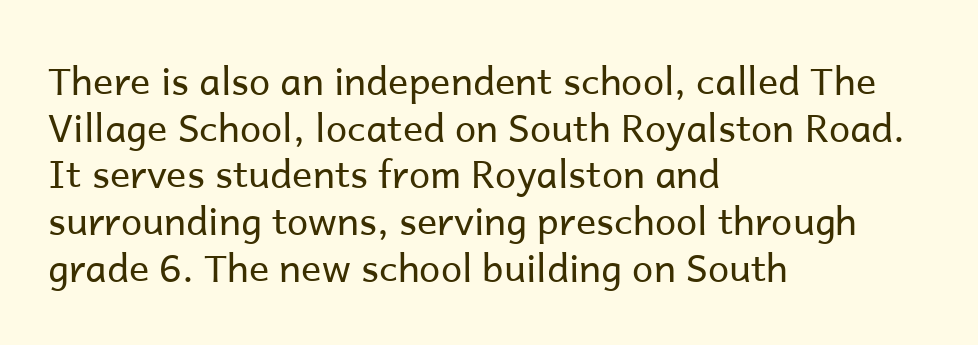
{"serif": "no", "italic": "no", "bold": "no", "weight": "regular", "width": "normal", "stroke_contrast": "low", "x_height": "medium", "monospaced": "no", "underline": "no", "align": "left", "line_spacing_ratio": 1.23, "letter_spacing": "normal", "letter_spacing_em": 0.0, "glyph_px": 38}
